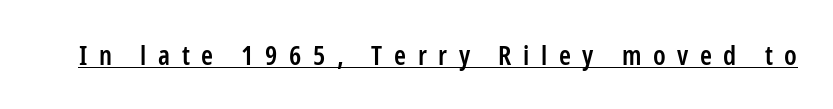
Q: Is the text bold? A: Semi-bold.
Q: Is the text italic (slanted)? A: No, it is upright.
Q: Is the text underlined? A: Yes.
Q: Is the spacing between letters normal or unusually wide? A: Unusually wide.
